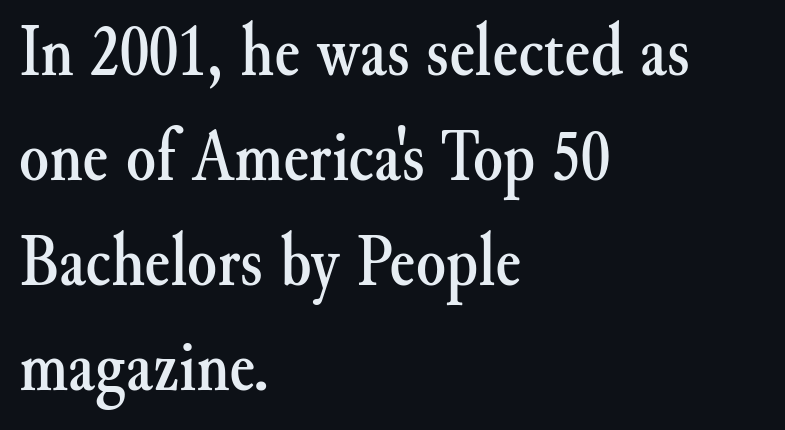
{"serif": "yes", "italic": "no", "width": "normal", "stroke_contrast": "medium", "x_height": "small", "monospaced": "no", "underline": "no", "align": "left", "line_spacing": "normal", "line_spacing_ratio": 1.38, "letter_spacing": "normal", "letter_spacing_em": 0.0, "glyph_px": 76}
